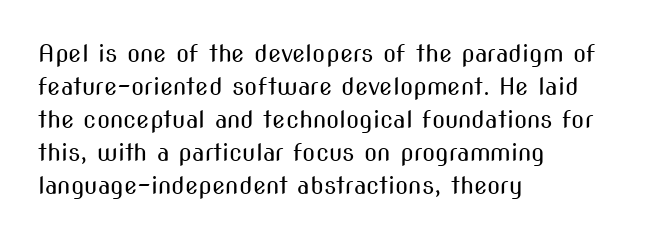
{"italic": "no", "bold": "no", "underline": "no", "align": "left", "line_spacing": "normal", "line_spacing_ratio": 1.37, "letter_spacing": "normal", "letter_spacing_em": 0.0, "glyph_px": 24}
